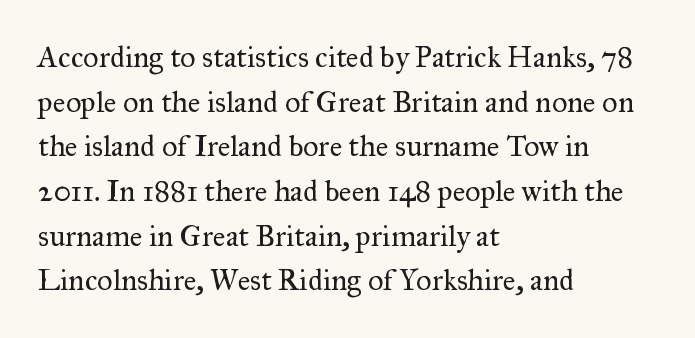
These lines stack with their left ends in a neat column. The axis of the letterforms is exactly vertical. In terms of letterspacing, this is plain default setting. Compared with typical paragraphs, the rows here are spaced about the same.
